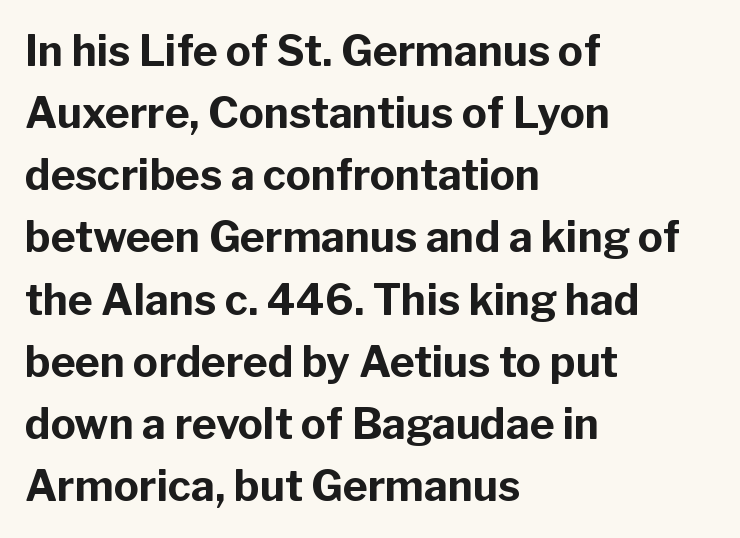
{"serif": "no", "italic": "no", "bold": "yes", "weight": "bold", "width": "normal", "stroke_contrast": "low", "x_height": "medium", "monospaced": "no", "underline": "no", "align": "left", "line_spacing": "normal", "line_spacing_ratio": 1.48, "letter_spacing": "normal", "letter_spacing_em": 0.0, "glyph_px": 42}
